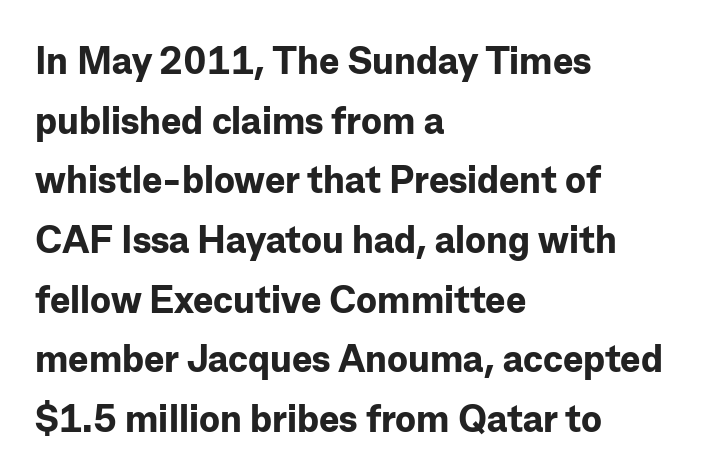
The image shows 38 px bold sans-serif type, upright; set left-aligned, normal line spacing (1.57x), normal letter spacing, not underlined; low stroke contrast and a medium x-height.
